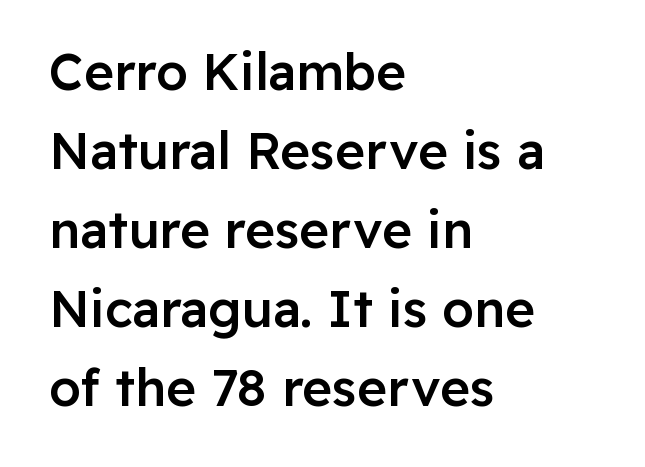
The image shows 51 px semibold sans-serif type, upright; set left-aligned, normal line spacing (1.55x), normal letter spacing, not underlined; low stroke contrast and a medium x-height.
